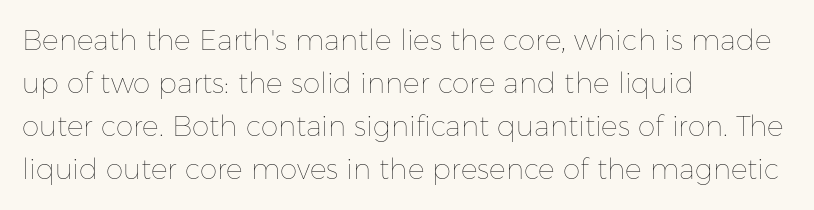
Q: Is the text bold? A: No.
Q: Is the text italic (slanted)? A: No, it is upright.
Q: Is the text underlined? A: No.
Q: How is the paragraph aligned? A: Left-aligned.
Q: Is the spacing between letters normal or unusually wide? A: Normal.
Q: Is the spacing between lines tight, normal or loose? A: Normal.
Q: Width (condensed, normal, or wide)? A: Normal.
Q: Stroke contrast? A: Low.
Q: x-height? A: Medium.
Q: Monospaced? A: No.
